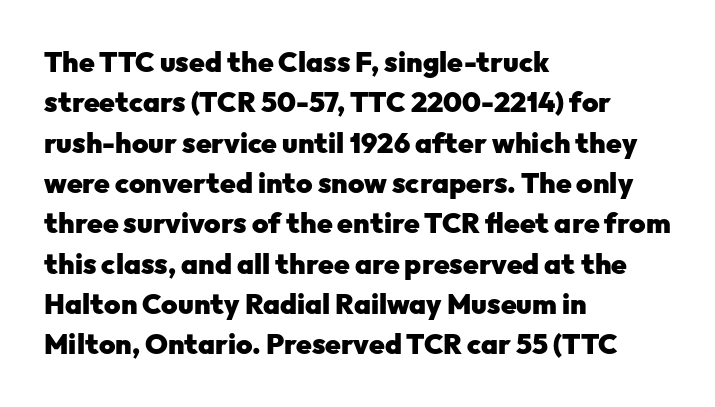
Q: Is the text bold? A: Yes.
Q: Is the text italic (slanted)? A: No, it is upright.
Q: Is the typeface a serif or a sans-serif typeface? A: Sans-serif.
Q: Is the text underlined? A: No.
Q: How is the paragraph aligned? A: Left-aligned.
Q: Is the spacing between letters normal or unusually wide? A: Normal.
Q: Is the spacing between lines tight, normal or loose? A: Normal.
Q: Width (condensed, normal, or wide)? A: Normal.
Q: Stroke contrast? A: Low.
Q: x-height? A: Medium.
Q: Monospaced? A: No.
